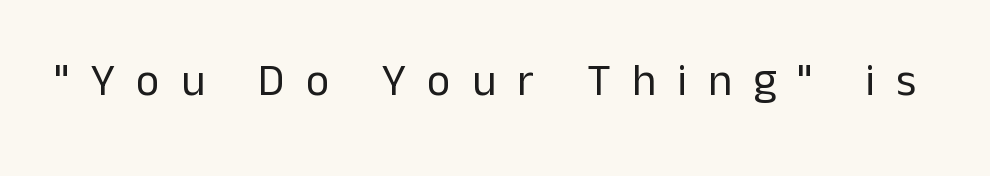
Q: Is the text bold? A: No.
Q: Is the text italic (slanted)? A: No, it is upright.
Q: Is the typeface a serif or a sans-serif typeface? A: Sans-serif.
Q: Is the text underlined? A: No.
Q: Is the spacing between letters normal or unusually wide? A: Unusually wide.
Q: Width (condensed, normal, or wide)? A: Normal.
Q: Stroke contrast? A: Low.
Q: x-height? A: Medium.
Q: Monospaced? A: No.
